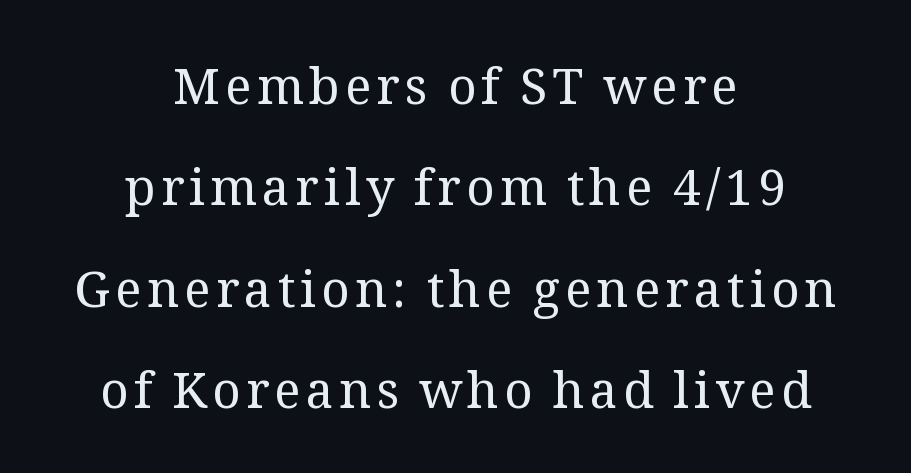
Q: Is the text bold? A: No.
Q: Is the text italic (slanted)? A: No, it is upright.
Q: Is the typeface a serif or a sans-serif typeface? A: Serif.
Q: Is the text underlined? A: No.
Q: How is the paragraph aligned? A: Centered.
Q: Is the spacing between lines tight, normal or loose? A: Loose.
Q: Width (condensed, normal, or wide)? A: Normal.
Q: Stroke contrast? A: Medium.
Q: x-height? A: Medium.
Q: Monospaced? A: No.
